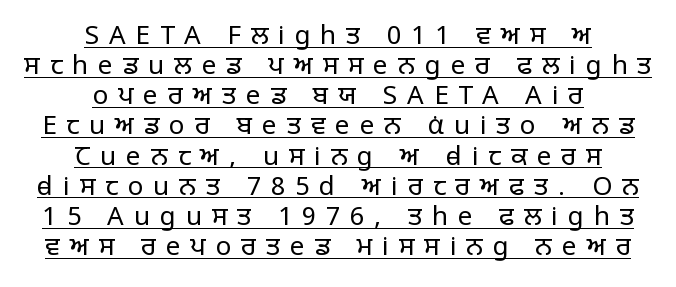
The image shows 26 px text type, upright; set centered, line spacing 1.16x, unusually wide letter spacing (+0.38 em), underlined.
